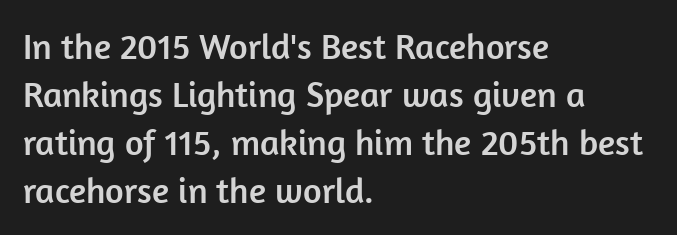
Just letters on the line, the space beneath them empty. This is roman type, the default non-slanted kind. Looks like regular typesetting: each glyph gets only the width it needs. Short note: letters normally spaced. This sample is left-justified, so line endings fall wherever the words run out. Vertical spacing — default.
